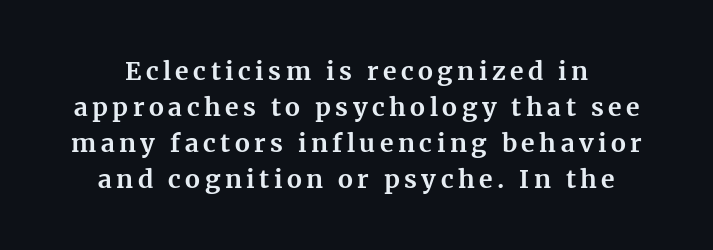
Compared with typical paragraphs, the rows here are spaced about the same. Bare-footed words on every line. Strong, thick strokes mark this as bold type. Every character sits straight up, as roman type does.
